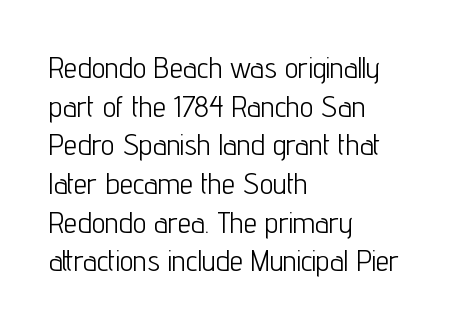
{"serif": "no", "italic": "no", "bold": "no", "weight": "light", "width": "condensed", "stroke_contrast": "low", "x_height": "medium", "monospaced": "no", "underline": "no", "align": "left", "line_spacing": "normal", "line_spacing_ratio": 1.29, "letter_spacing": "normal", "letter_spacing_em": 0.0, "glyph_px": 30}
